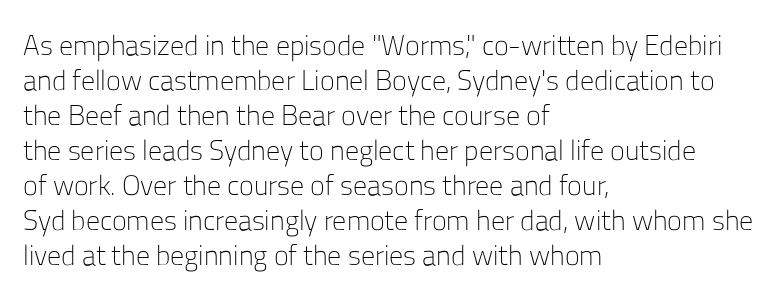
Q: Is the text bold? A: No.
Q: Is the text italic (slanted)? A: No, it is upright.
Q: Is the typeface a serif or a sans-serif typeface? A: Sans-serif.
Q: Is the text underlined? A: No.
Q: How is the paragraph aligned? A: Left-aligned.
Q: Is the spacing between letters normal or unusually wide? A: Normal.
Q: Is the spacing between lines tight, normal or loose? A: Normal.
Q: Width (condensed, normal, or wide)? A: Normal.
Q: Stroke contrast? A: Low.
Q: x-height? A: Medium.
Q: Monospaced? A: No.
